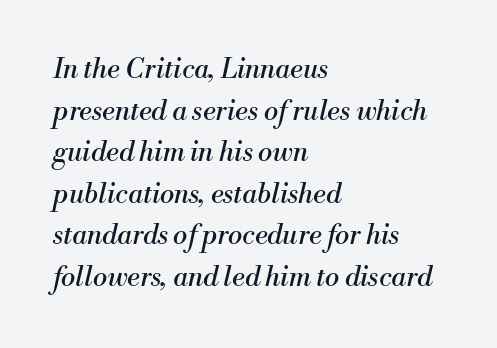
Which margin do the lines hug? The left one — the right edge is uneven. Does the lettering tilt? It does — this is italic. The vertical gap from one line to the next is medium. Unbolded letterforms with no extra heft. Spacing between characters is what you'd get straight out of the box. The gap between lines stays unmarked.
